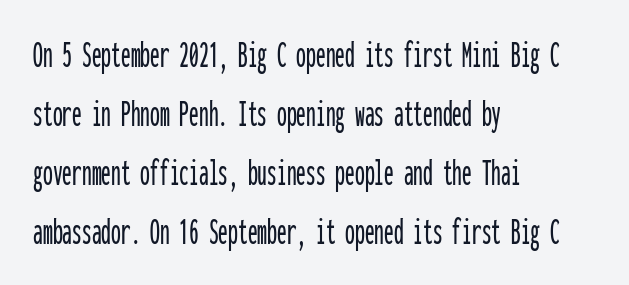
The image shows 39 px condensed sans-serif type, upright, monospaced; set left-aligned, normal line spacing (1.51x), normal letter spacing, not underlined; low stroke contrast and a medium x-height.
